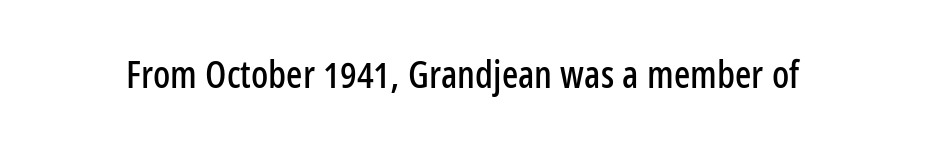
The image shows 38 px condensed sans-serif type, upright; set normal letter spacing, not underlined; low stroke contrast and a medium x-height.
